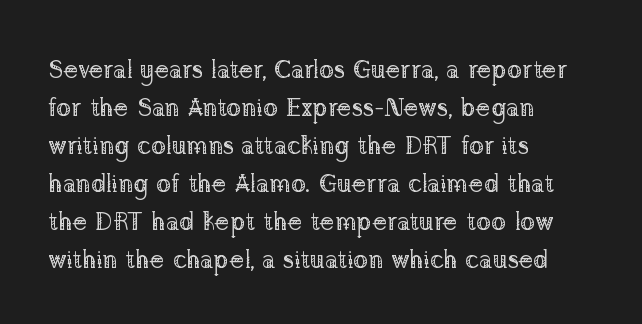
{"italic": "no", "bold": "no", "underline": "no", "align": "left", "line_spacing": "normal", "line_spacing_ratio": 1.52, "letter_spacing": "normal", "letter_spacing_em": 0.0, "glyph_px": 25}
